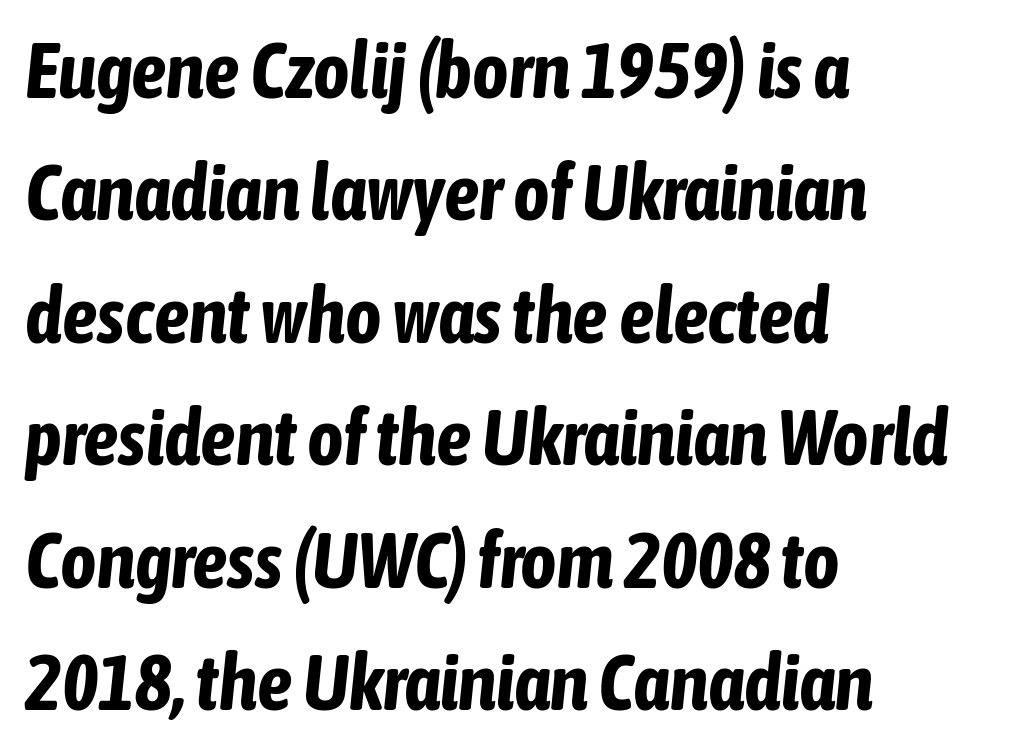
The image shows 78 px bold, condensed type, italic (leaning right); set left-aligned, normal line spacing (1.57x), normal letter spacing, not underlined; low stroke contrast and a medium x-height.
